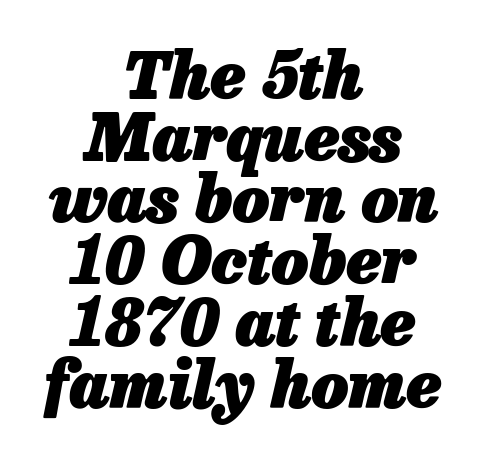
The image shows 65 px heavy type, italic (leaning right); set centered, tight line spacing (0.95x), normal letter spacing, not underlined; low stroke contrast and a medium x-height.
